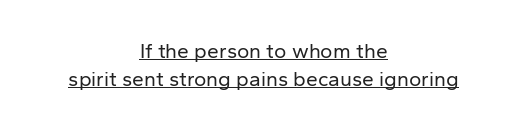
{"italic": "no", "bold": "no", "underline": "yes", "align": "center", "line_spacing": "normal", "line_spacing_ratio": 1.31, "letter_spacing": "normal", "letter_spacing_em": 0.0, "glyph_px": 21}
